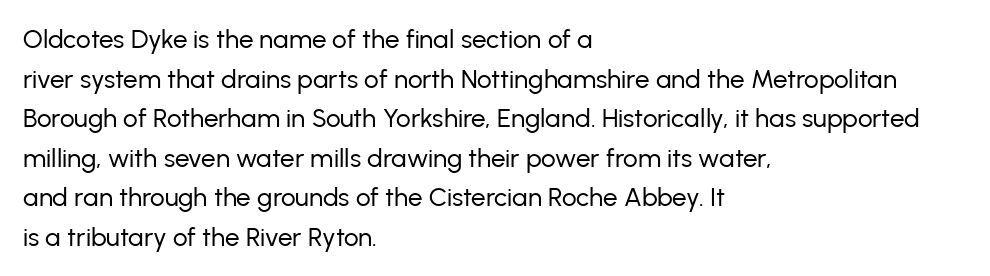
The image shows 26 px text type, upright; set left-aligned, normal line spacing (1.52x), normal letter spacing, not underlined.
